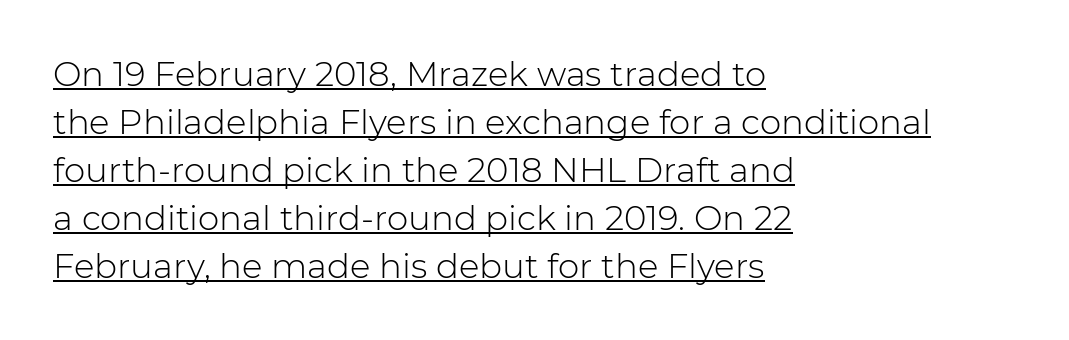
{"serif": "no", "italic": "no", "bold": "no", "weight": "light", "width": "normal", "stroke_contrast": "low", "x_height": "medium", "monospaced": "no", "underline": "yes", "align": "left", "line_spacing": "normal", "line_spacing_ratio": 1.41, "letter_spacing": "normal", "letter_spacing_em": 0.0, "glyph_px": 34}
